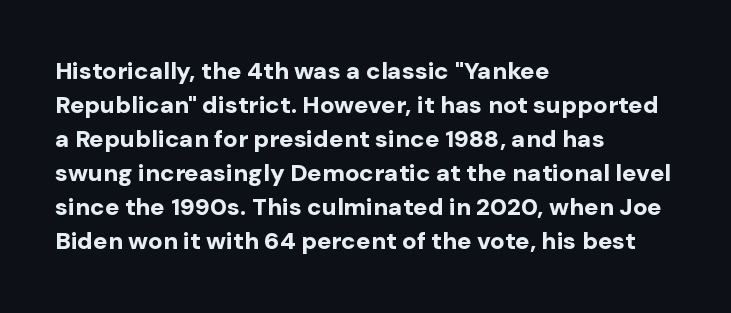
The passage shown stacks its lines at a standard gap. These lines keep a tight, regular rhythm from letter to letter. Descenders hang freely into open space. The sample has been set heavy, in full bold. Leftover space on each line is placed entirely after the last word. Nope, not italic — everything's standing straight.
